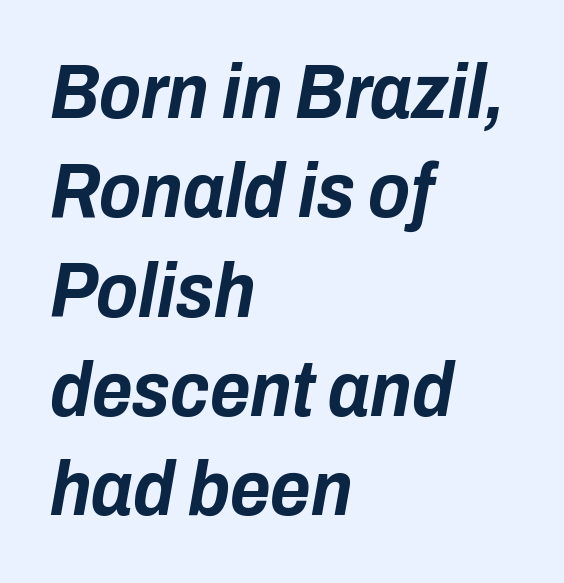
Casual observation: everything's shoved over to the left. Posture: slanted. A typesetter would call this proportional, since set widths differ per character. Descender tails drop into unmarked territory.
